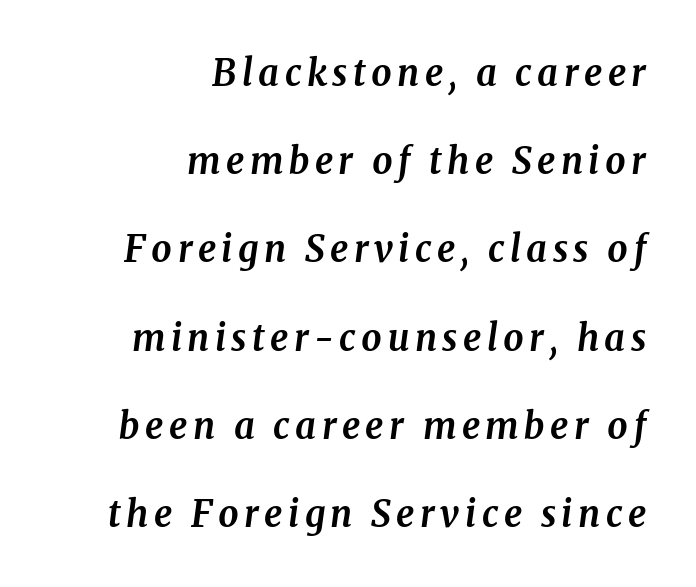
Q: Is the text bold? A: Yes.
Q: Is the text italic (slanted)? A: Yes, it leans right by about 8 degrees.
Q: Is the typeface a serif or a sans-serif typeface? A: Serif.
Q: Is the text underlined? A: No.
Q: How is the paragraph aligned? A: Right-aligned.
Q: Is the spacing between lines tight, normal or loose? A: Loose.
Q: Width (condensed, normal, or wide)? A: Normal.
Q: Stroke contrast? A: Medium.
Q: x-height? A: Medium.
Q: Monospaced? A: No.
